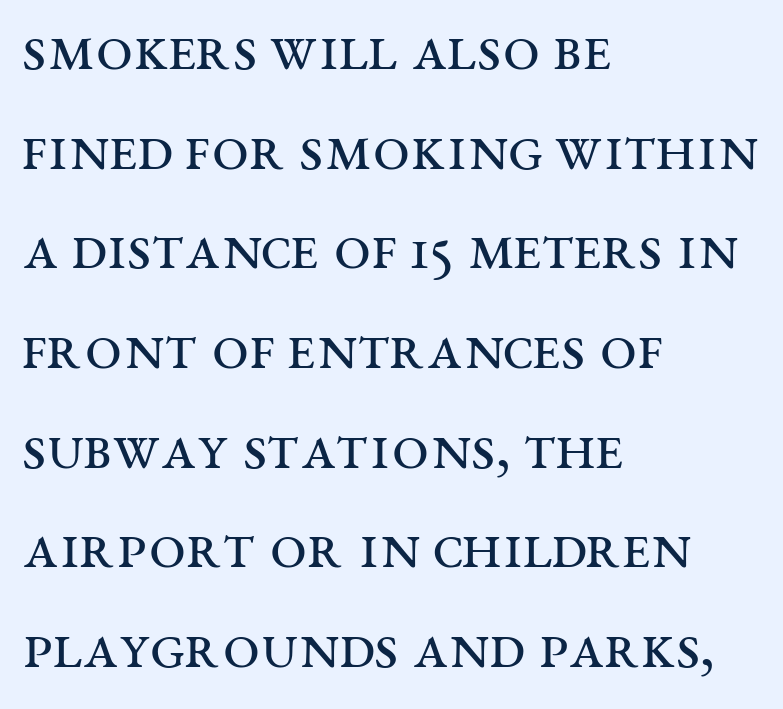
{"serif": "yes", "italic": "no", "bold": "no", "weight": "regular", "width": "wide", "stroke_contrast": "medium", "x_height": "large", "monospaced": "no", "underline": "no", "align": "left", "line_spacing": "normal", "line_spacing_ratio": 1.51, "letter_spacing": "normal", "letter_spacing_em": 0.0, "glyph_px": 66}
